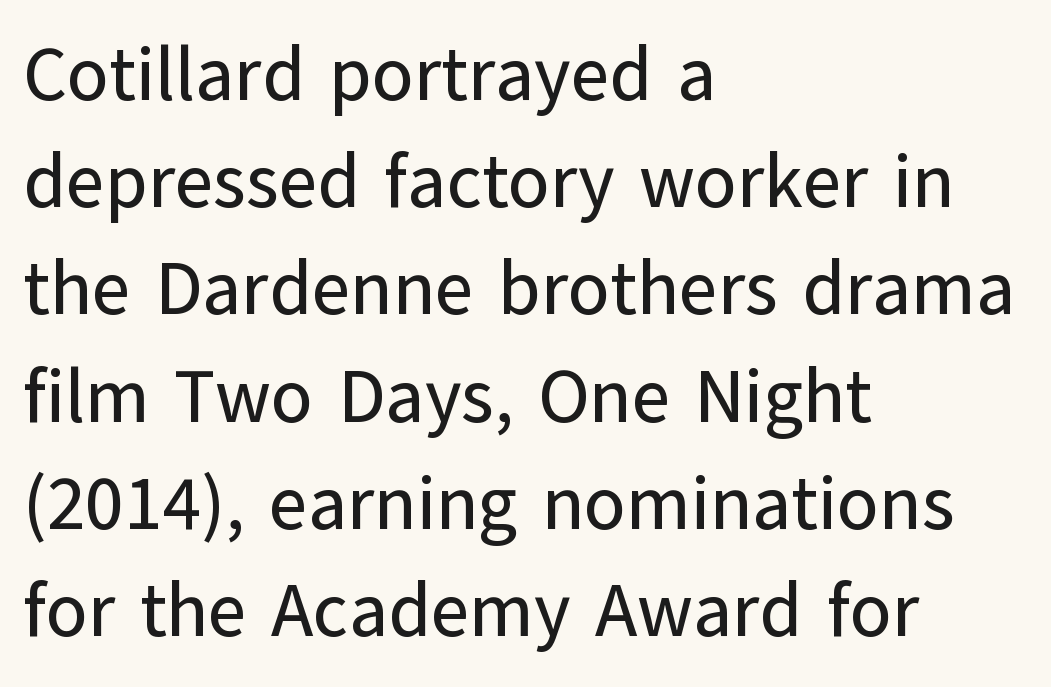
There is no visible air inserted between adjacent glyphs. Unlike a traditional serif, this face leaves its strokes unadorned. The baseline area is clear. The rag falls on the right side of this text block.
